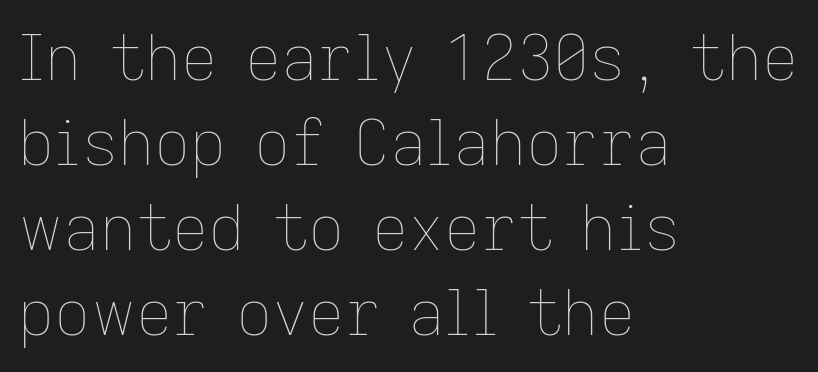
Just letters on the line, the space beneath them empty. Characters follow at the spacing the type designer built in. Successive baselines arrive at the customary interval. A typesetter would call this proportional, since set widths differ per character. Style check: upright.
